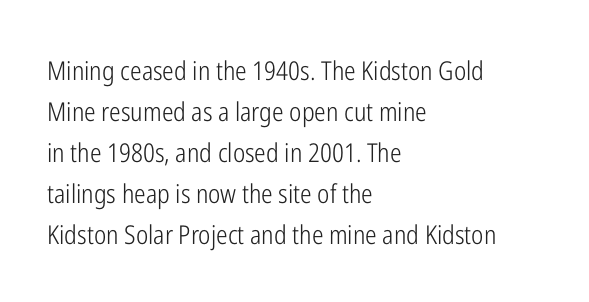
Q: Is the text bold? A: No.
Q: Is the text italic (slanted)? A: No, it is upright.
Q: Is the text underlined? A: No.
Q: How is the paragraph aligned? A: Left-aligned.
Q: Is the spacing between letters normal or unusually wide? A: Normal.
Q: Is the spacing between lines tight, normal or loose? A: Normal.
